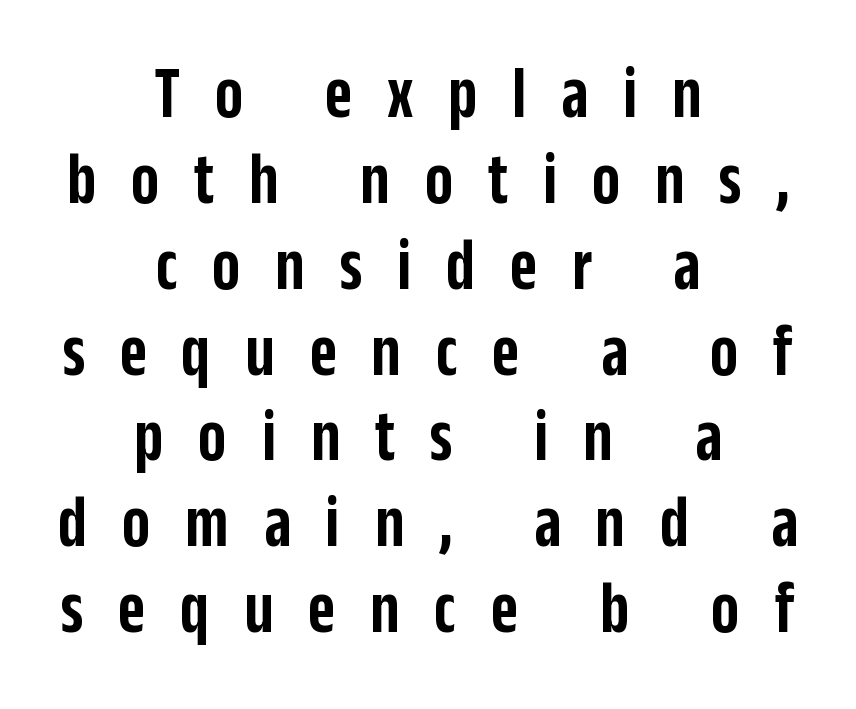
The image shows 74 px semibold, condensed sans-serif type, upright; set centered, line spacing 1.16x, unusually wide letter spacing (+0.47 em), not underlined; low stroke contrast and a large x-height.
